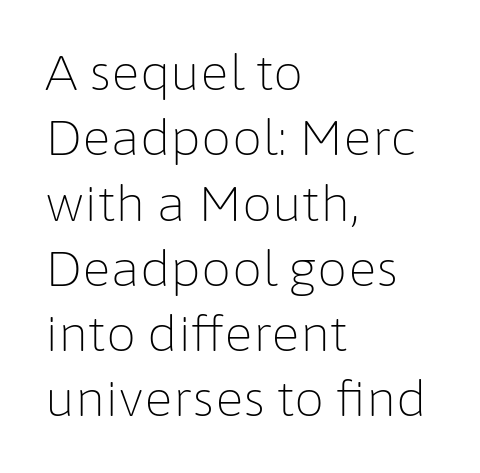
Q: Is the text bold? A: No.
Q: Is the text italic (slanted)? A: No, it is upright.
Q: Is the typeface a serif or a sans-serif typeface? A: Sans-serif.
Q: Is the text underlined? A: No.
Q: How is the paragraph aligned? A: Left-aligned.
Q: Is the spacing between letters normal or unusually wide? A: Normal.
Q: Is the spacing between lines tight, normal or loose? A: Normal.
Q: Width (condensed, normal, or wide)? A: Normal.
Q: Stroke contrast? A: Low.
Q: x-height? A: Medium.
Q: Monospaced? A: No.
